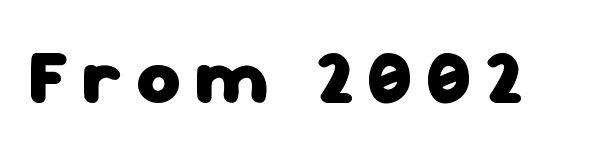
{"serif": "no", "italic": "no", "bold": "yes", "weight": "heavy", "width": "normal", "stroke_contrast": "low", "x_height": "medium", "monospaced": "no", "underline": "no", "glyph_px": 75}
